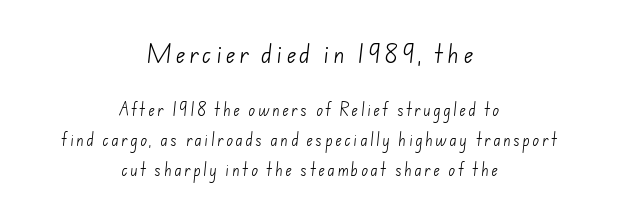
Q: Is the text bold? A: No.
Q: Is the text underlined? A: No.
Q: How is the paragraph aligned? A: Centered.
Q: Is the spacing between lines tight, normal or loose? A: Loose.
Q: Which block of text is set in a larger size, the first (top) or the second (bottom)? A: The first (top) one.
